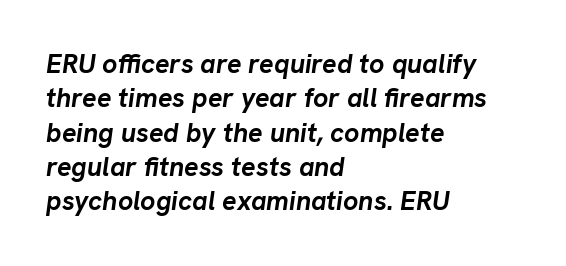
The image shows 27 px bold type, italic (leaning right); set left-aligned, normal line spacing (1.27x), normal letter spacing, not underlined.
